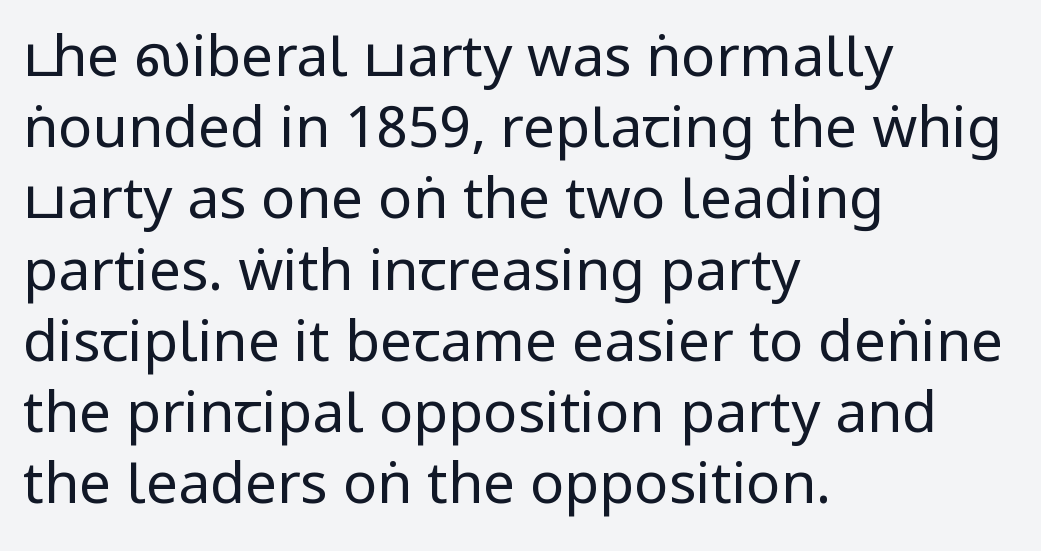
{"serif": "no", "italic": "no", "bold": "no", "weight": "regular", "width": "condensed", "stroke_contrast": "low", "underline": "no", "align": "left", "line_spacing": "normal", "line_spacing_ratio": 1.25, "letter_spacing": "normal", "letter_spacing_em": 0.0, "glyph_px": 57}
